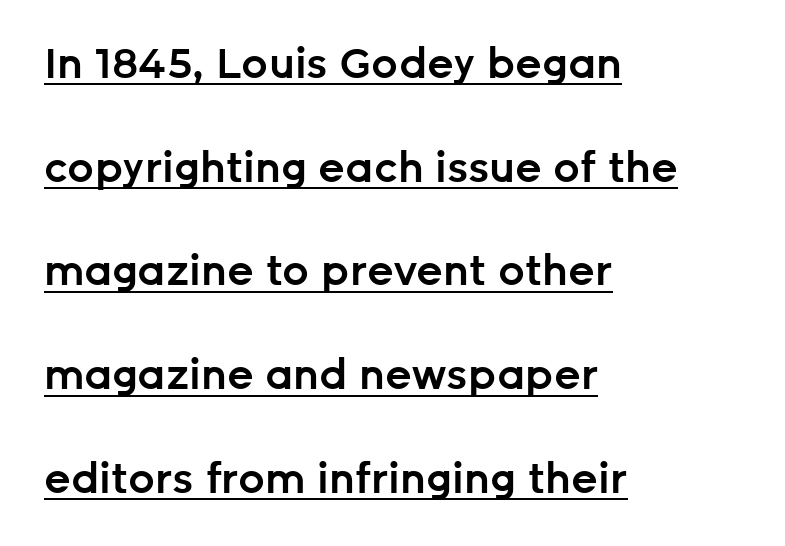
The image shows 42 px semibold sans-serif type, upright; set left-aligned, loose line spacing (2.47x), normal letter spacing, underlined; low stroke contrast and a medium x-height.
